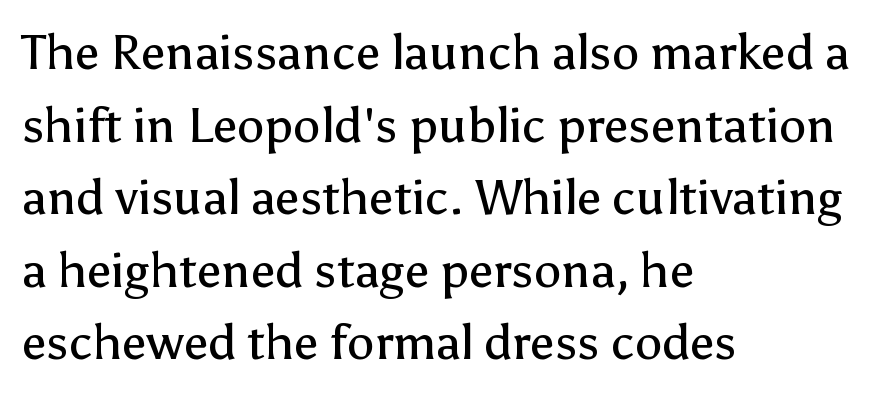
The image shows 49 px regular-weight sans-serif type, upright; set left-aligned, normal line spacing (1.48x), normal letter spacing, not underlined; low stroke contrast and a medium x-height.
